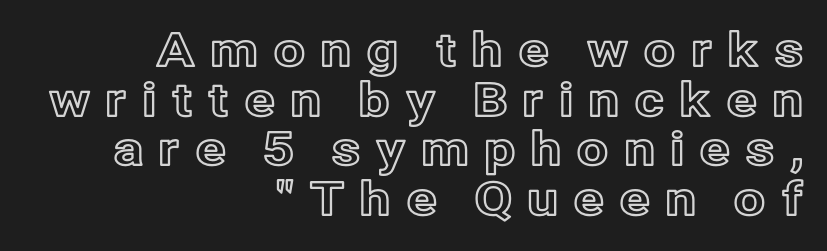
Q: Is the text italic (slanted)? A: No, it is upright.
Q: Is the text underlined? A: No.
Q: How is the paragraph aligned? A: Right-aligned.
Q: Is the spacing between letters normal or unusually wide? A: Unusually wide.
Q: Is the spacing between lines tight, normal or loose? A: Tight.
Q: Width (condensed, normal, or wide)? A: Normal.
Q: x-height? A: Medium.
Q: Monospaced? A: No.
